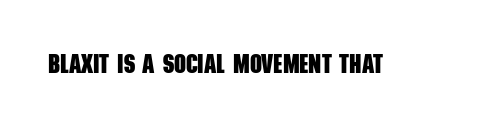
{"bold": "yes", "underline": "no", "letter_spacing": "normal", "letter_spacing_em": 0.0, "glyph_px": 26}
